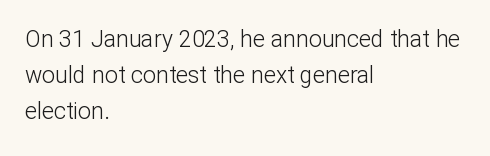
The image shows 23 px text type, upright; set left-aligned, normal line spacing (1.57x), normal letter spacing, not underlined.
